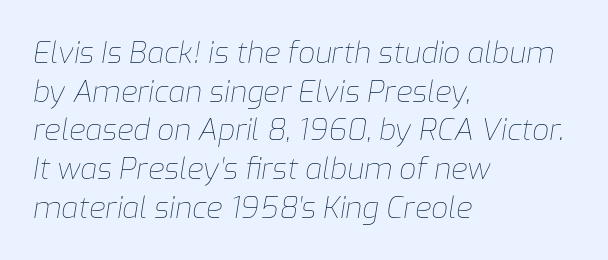
The image shows 30 px thin type, italic (leaning right); set left-aligned, normal line spacing (1.29x), normal letter spacing, not underlined; low stroke contrast and a medium x-height.
